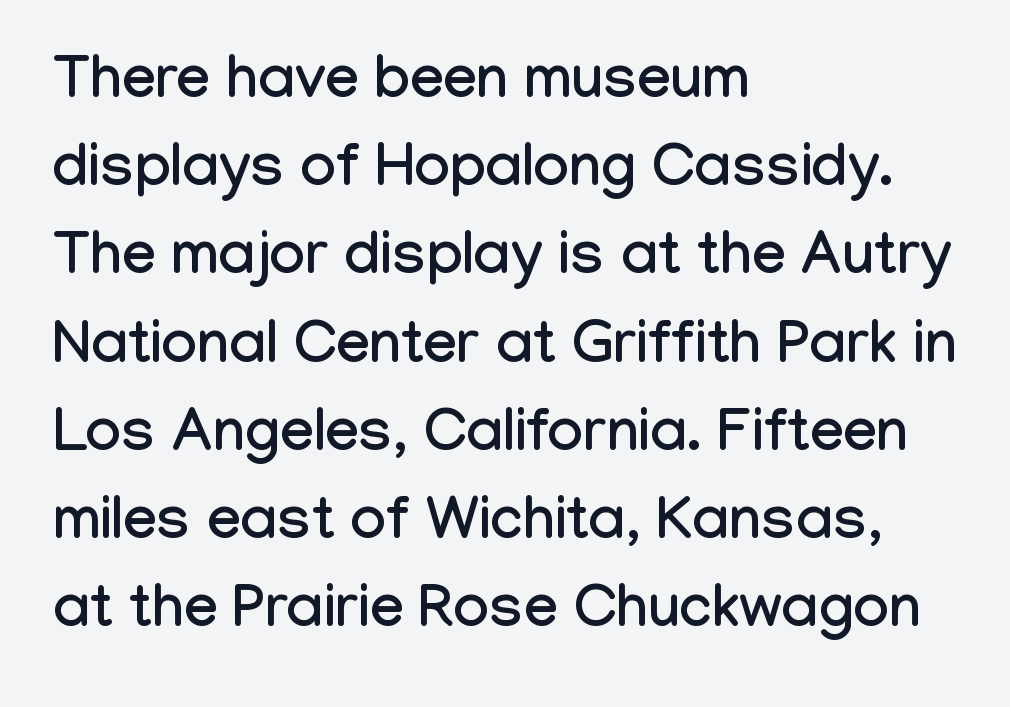
{"serif": "no", "italic": "no", "width": "condensed", "stroke_contrast": "low", "x_height": "medium", "monospaced": "no", "underline": "no", "align": "left", "line_spacing": "normal", "line_spacing_ratio": 1.47, "letter_spacing": "normal", "letter_spacing_em": 0.0, "glyph_px": 60}
